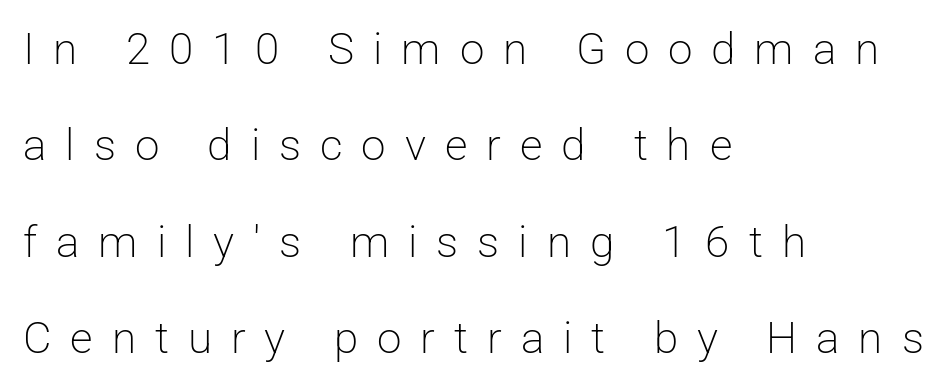
Q: Is the text bold? A: No.
Q: Is the text italic (slanted)? A: No, it is upright.
Q: Is the typeface a serif or a sans-serif typeface? A: Sans-serif.
Q: Is the text underlined? A: No.
Q: How is the paragraph aligned? A: Left-aligned.
Q: Is the spacing between letters normal or unusually wide? A: Unusually wide.
Q: Is the spacing between lines tight, normal or loose? A: Loose.
Q: Width (condensed, normal, or wide)? A: Normal.
Q: Stroke contrast? A: Low.
Q: x-height? A: Medium.
Q: Monospaced? A: No.
